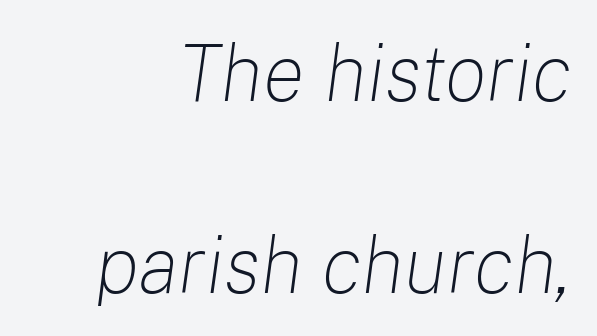
Q: Is the text bold? A: No.
Q: Is the text italic (slanted)? A: Yes, it leans right by about 8 degrees.
Q: Is the text underlined? A: No.
Q: Is the spacing between letters normal or unusually wide? A: Normal.
Q: Is the spacing between lines tight, normal or loose? A: Loose.
Q: Width (condensed, normal, or wide)? A: Normal.
Q: Stroke contrast? A: Low.
Q: x-height? A: Medium.
Q: Monospaced? A: No.
